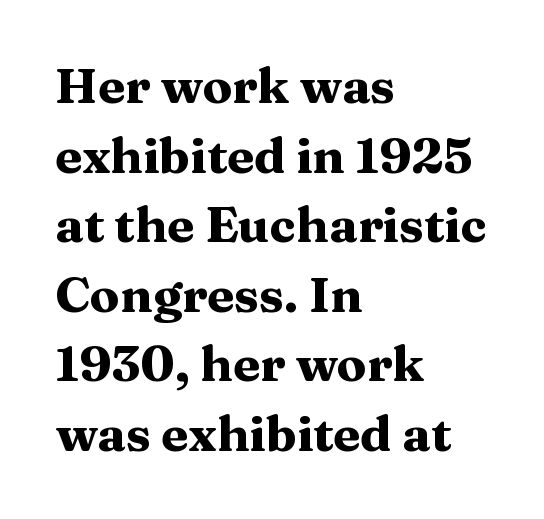
Q: Is the text bold? A: Yes.
Q: Is the text italic (slanted)? A: No, it is upright.
Q: Is the typeface a serif or a sans-serif typeface? A: Serif.
Q: Is the text underlined? A: No.
Q: How is the paragraph aligned? A: Left-aligned.
Q: Is the spacing between letters normal or unusually wide? A: Normal.
Q: Is the spacing between lines tight, normal or loose? A: Normal.
Q: Width (condensed, normal, or wide)? A: Wide.
Q: Stroke contrast? A: Medium.
Q: x-height? A: Medium.
Q: Monospaced? A: No.
